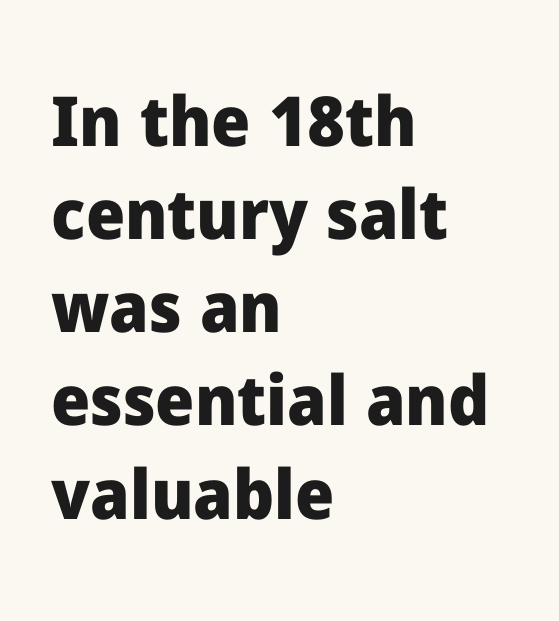
Q: Is the text bold? A: Yes.
Q: Is the text italic (slanted)? A: No, it is upright.
Q: Is the typeface a serif or a sans-serif typeface? A: Sans-serif.
Q: Is the text underlined? A: No.
Q: How is the paragraph aligned? A: Left-aligned.
Q: Is the spacing between letters normal or unusually wide? A: Normal.
Q: Is the spacing between lines tight, normal or loose? A: Normal.
Q: Width (condensed, normal, or wide)? A: Normal.
Q: Stroke contrast? A: Low.
Q: x-height? A: Medium.
Q: Monospaced? A: No.
